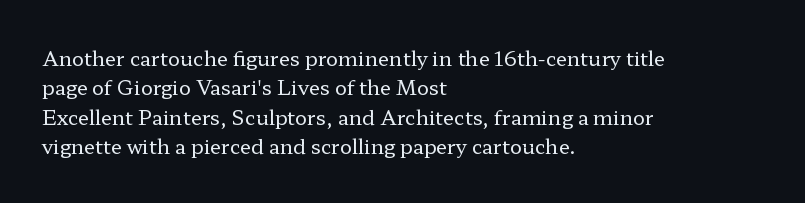
Look at the tracking — it's just the regular setting, nothing added. This sample keeps an unexceptional amount of space between lines. A typesetter would mark this as roman, not italic. Each row of text sits above clean, open space. Ink coverage per letter is moderate at most. This rendering uses left alignment, leaving the right contour irregular.
